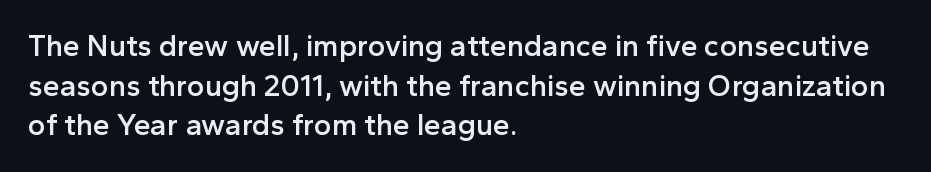
Posture: straight, roman, zero tilt. A typesetter would call this leading conventional body-copy spacing. This is moderately heavy type, rendered in semibold. You could call the tracking neutral — neither tight nor loose. These lines are set flush left with a ragged right edge. Beneath every word, the page is bare.
